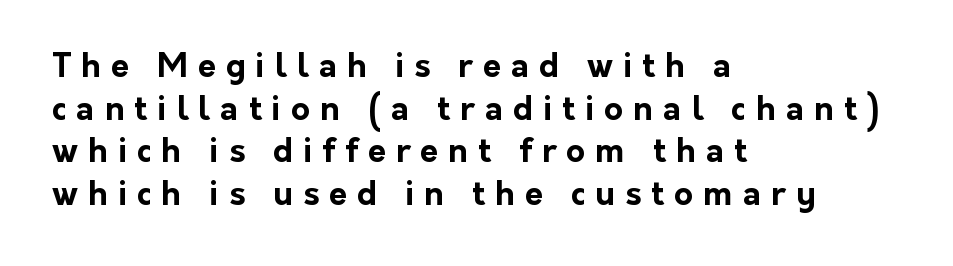
The image shows 33 px bold sans-serif type, upright; set left-aligned, normal line spacing (1.29x), unusually wide letter spacing (+0.3 em), not underlined; low stroke contrast and a medium x-height.
